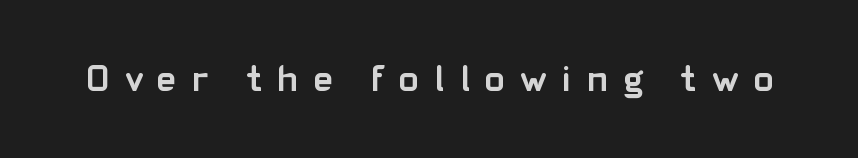
The image shows 37 px semibold sans-serif type, upright; set unusually wide letter spacing (+0.42 em), not underlined; low stroke contrast and a medium x-height.
